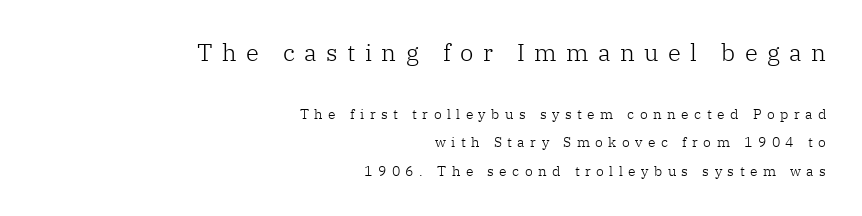
The image shows 24 px text type, upright; set right-aligned, loose line spacing (2.03x), unusually wide letter spacing (+0.39 em), not underlined; the first (top) block is 1.71x larger.
